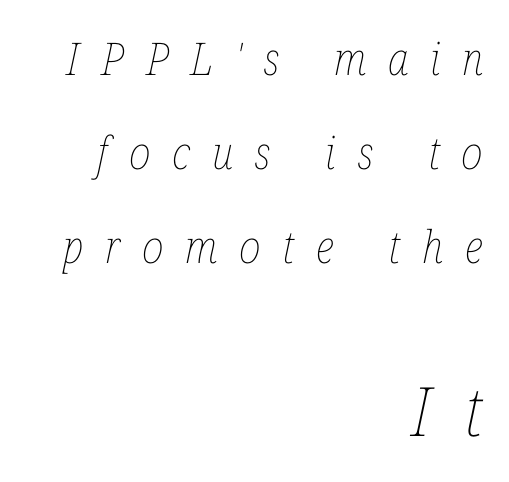
{"italic": "yes", "lean": "right", "slant_degrees": 12, "bold": "no", "weight": "thin", "width": "condensed", "stroke_contrast": "low", "x_height": "medium", "monospaced": "no", "underline": "no", "align": "right", "line_spacing": "loose", "line_spacing_ratio": 2.09, "letter_spacing": "wide", "letter_spacing_em": 0.48, "larger_block": "second", "size_ratio": 1.51, "glyph_px": 68}
